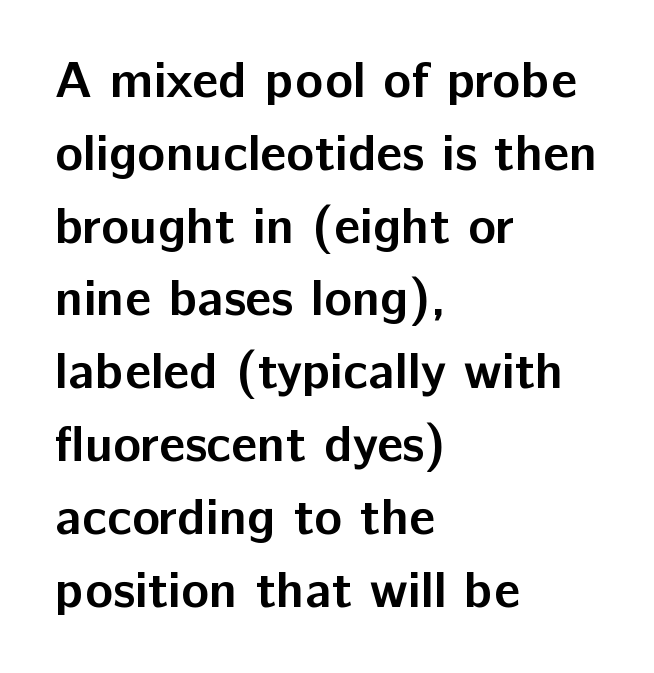
Q: Is the text bold? A: Yes.
Q: Is the text italic (slanted)? A: No, it is upright.
Q: Is the typeface a serif or a sans-serif typeface? A: Sans-serif.
Q: Is the text underlined? A: No.
Q: How is the paragraph aligned? A: Left-aligned.
Q: Is the spacing between letters normal or unusually wide? A: Normal.
Q: Is the spacing between lines tight, normal or loose? A: Normal.
Q: Width (condensed, normal, or wide)? A: Normal.
Q: Stroke contrast? A: Low.
Q: x-height? A: Medium.
Q: Monospaced? A: No.
